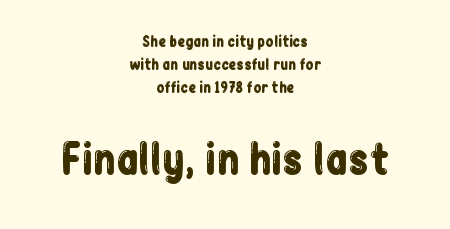
Q: Is the text italic (slanted)? A: No, it is upright.
Q: Is the typeface a serif or a sans-serif typeface? A: Sans-serif.
Q: Is the text underlined? A: No.
Q: How is the paragraph aligned? A: Centered.
Q: Is the spacing between letters normal or unusually wide? A: Normal.
Q: Is the spacing between lines tight, normal or loose? A: Normal.
Q: Which block of text is set in a larger size, the first (top) or the second (bottom)? A: The second (bottom) one.
Q: Width (condensed, normal, or wide)? A: Condensed.
Q: Stroke contrast? A: Low.
Q: x-height? A: Medium.
Q: Monospaced? A: No.
